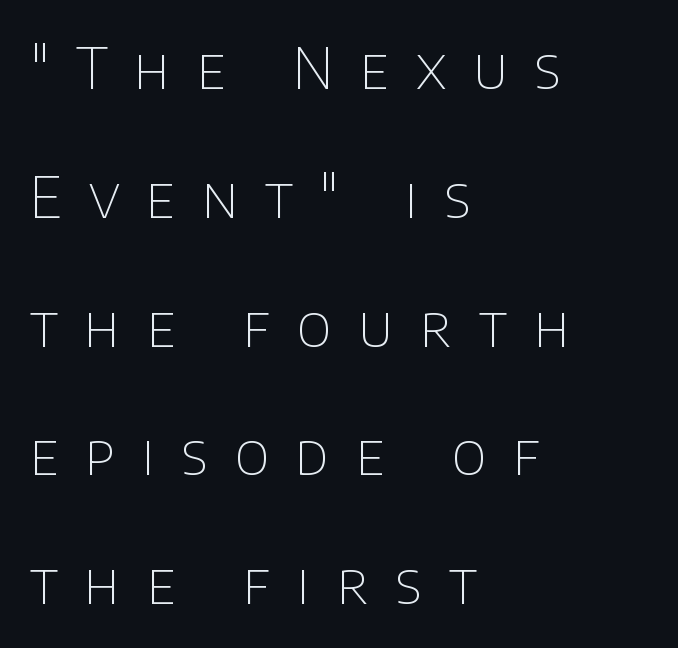
Q: Is the text bold? A: No.
Q: Is the text italic (slanted)? A: No, it is upright.
Q: Is the typeface a serif or a sans-serif typeface? A: Sans-serif.
Q: Is the text underlined? A: No.
Q: How is the paragraph aligned? A: Left-aligned.
Q: Is the spacing between letters normal or unusually wide? A: Unusually wide.
Q: Is the spacing between lines tight, normal or loose? A: Loose.
Q: Width (condensed, normal, or wide)? A: Normal.
Q: Stroke contrast? A: Low.
Q: x-height? A: Large.
Q: Monospaced? A: No.
